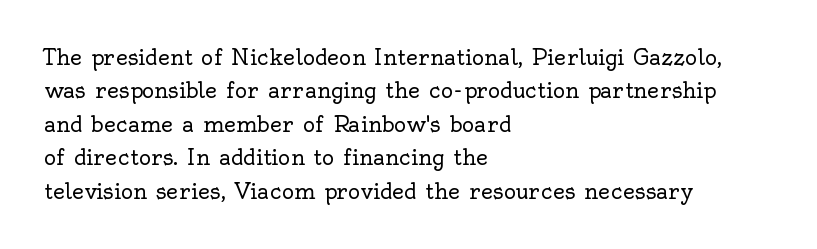
The image shows 21 px text type, upright; set left-aligned, normal line spacing (1.59x), normal letter spacing, not underlined.
